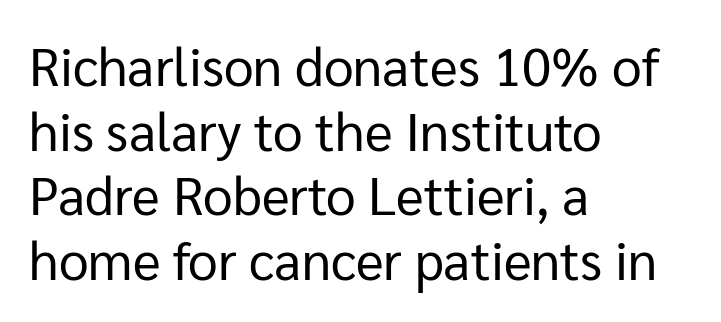
Ordinary non-slanted type is in use. The text was rendered using a sans face with plain stroke endings. The words here are not underlined. Caption: standard tracking, unaltered.
